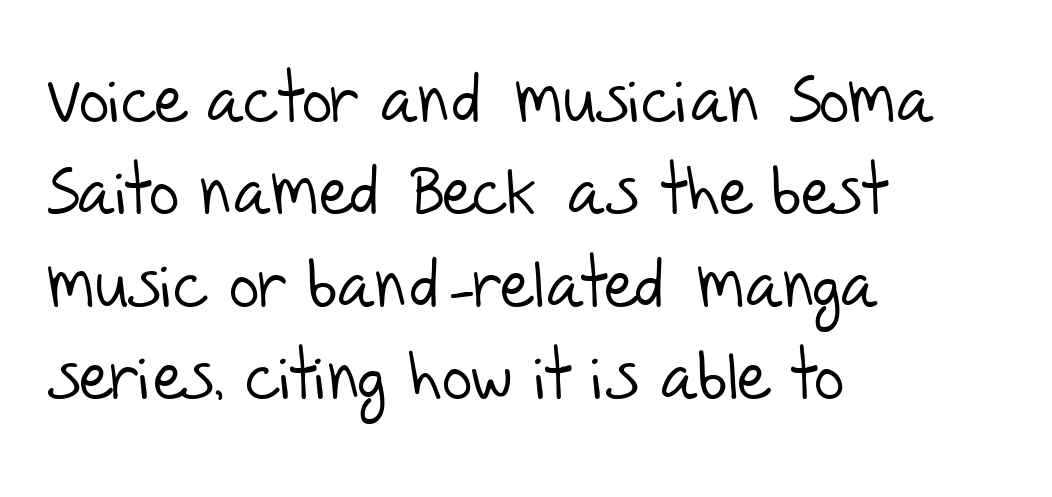
{"serif": "no", "bold": "no", "weight": "light", "width": "normal", "stroke_contrast": "low", "x_height": "large", "monospaced": "no", "underline": "no", "align": "left", "line_spacing": "normal", "line_spacing_ratio": 1.4, "letter_spacing": "normal", "letter_spacing_em": 0.0, "glyph_px": 66}
